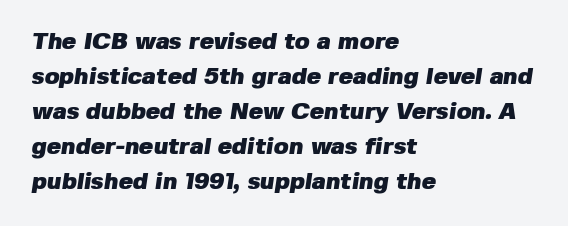
The image shows 24 px bold type; set left-aligned, normal line spacing (1.46x), normal letter spacing, not underlined.
